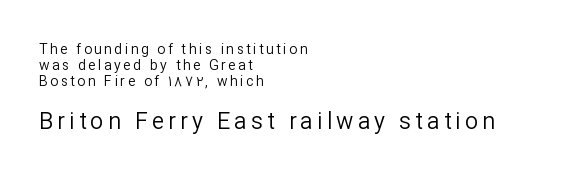
The image shows 23 px text type, upright; set left-aligned, tight line spacing (1.13x), not underlined; the second (bottom) block is 1.64x larger.
